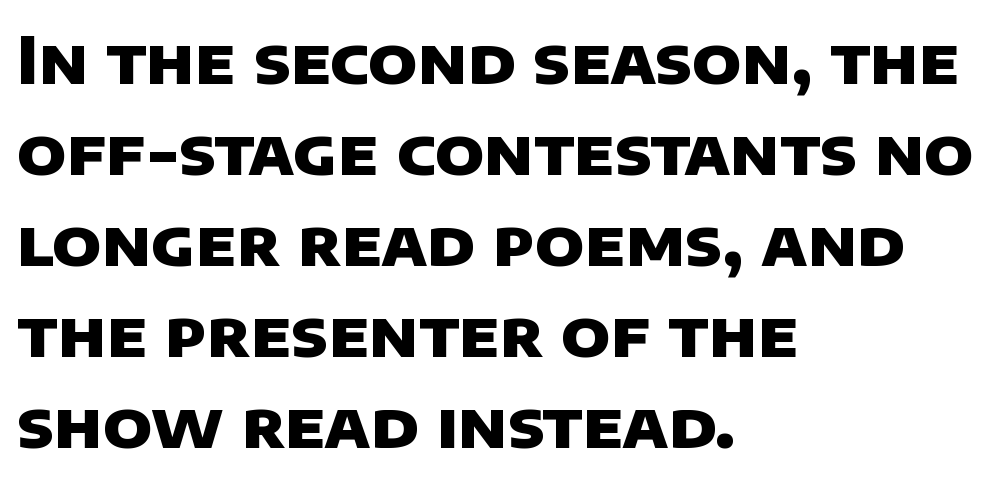
{"serif": "no", "bold": "yes", "weight": "heavy", "width": "normal", "stroke_contrast": "low", "x_height": "large", "monospaced": "no", "underline": "no", "align": "left", "line_spacing": "normal", "line_spacing_ratio": 1.4, "letter_spacing": "normal", "letter_spacing_em": 0.0, "glyph_px": 65}
